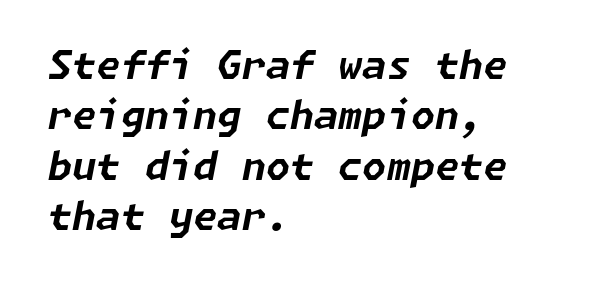
{"italic": "yes", "lean": "right", "slant_degrees": 11, "bold": "yes", "weight": "bold", "width": "normal", "stroke_contrast": "low", "x_height": "medium", "underline": "no", "align": "left", "line_spacing": "normal", "line_spacing_ratio": 1.29, "letter_spacing": "normal", "letter_spacing_em": 0.0, "glyph_px": 39}
